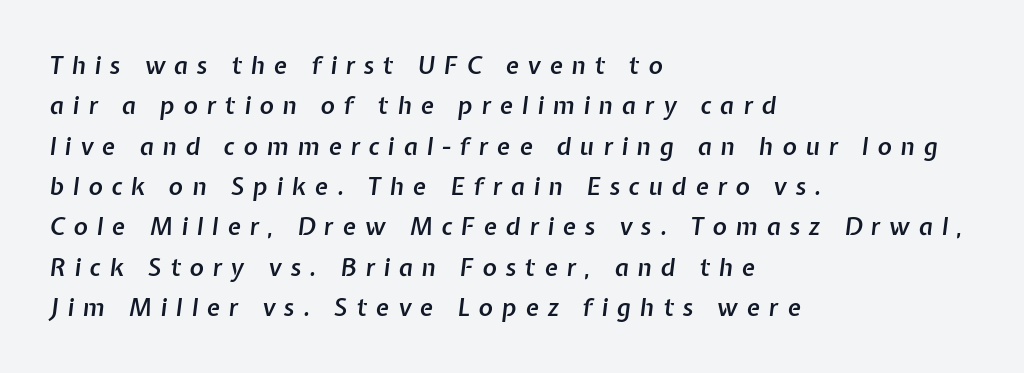
The image shows 24 px text type, italic (leaning right); set left-aligned, normal line spacing (1.68x), unusually wide letter spacing (+0.37 em), not underlined.
